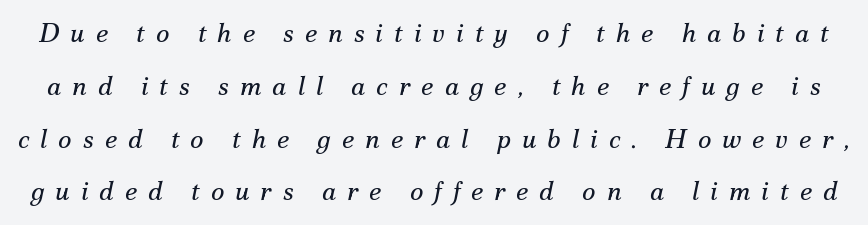
The image shows 26 px text type, italic (leaning right); set loose line spacing (2.03x), unusually wide letter spacing (+0.42 em), not underlined.
